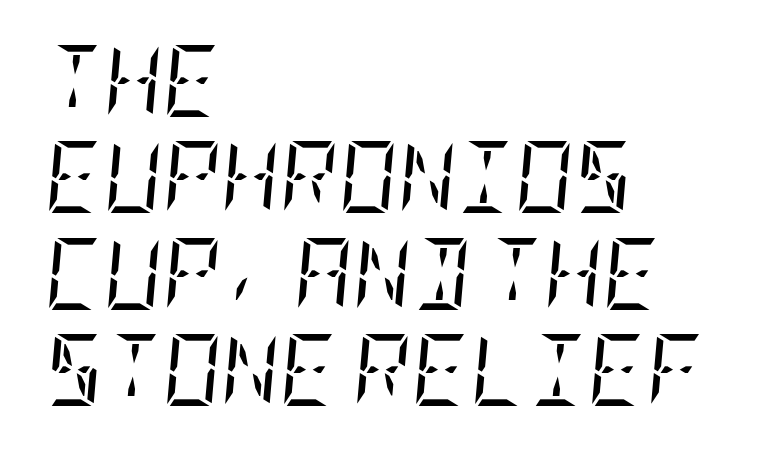
Q: Is the text bold? A: No.
Q: Is the text italic (slanted)? A: Yes, it leans right by about 5 degrees.
Q: Is the typeface a serif or a sans-serif typeface? A: Serif.
Q: Is the text underlined? A: No.
Q: How is the paragraph aligned? A: Left-aligned.
Q: Is the spacing between letters normal or unusually wide? A: Normal.
Q: Is the spacing between lines tight, normal or loose? A: Normal.
Q: Width (condensed, normal, or wide)? A: Condensed.
Q: Stroke contrast? A: Low.
Q: x-height? A: Large.
